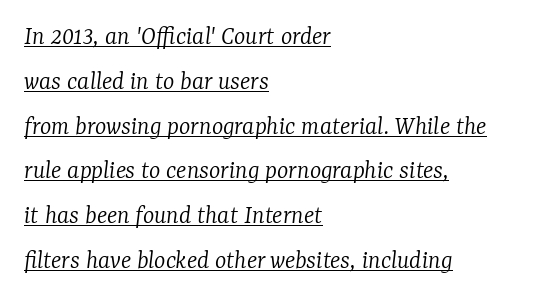
Q: Is the text bold? A: No.
Q: Is the text italic (slanted)? A: Yes, it leans right by about 7 degrees.
Q: Is the text underlined? A: Yes.
Q: How is the paragraph aligned? A: Left-aligned.
Q: Is the spacing between letters normal or unusually wide? A: Normal.
Q: Is the spacing between lines tight, normal or loose? A: Normal.
